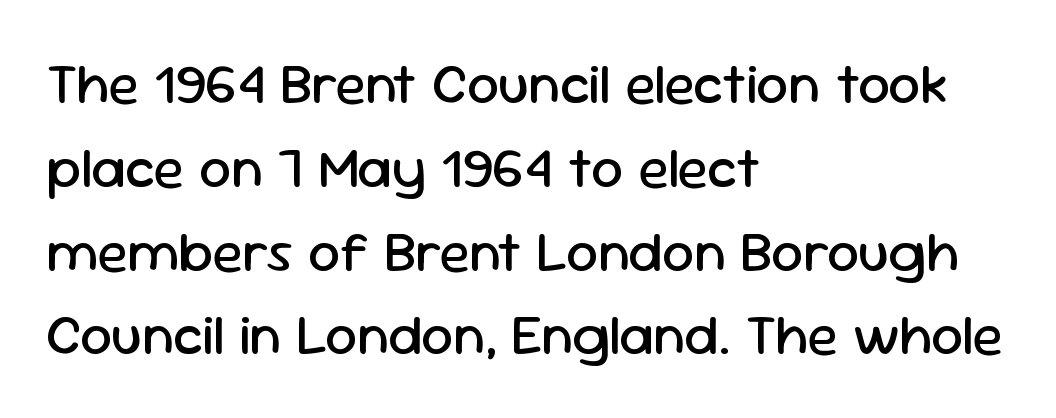
No word sits above an underline. The designer went with a sans here, leaving each stem footless. A typesetter would call this proportional, since set widths differ per character. The rendering keeps characters at their native spacing.
